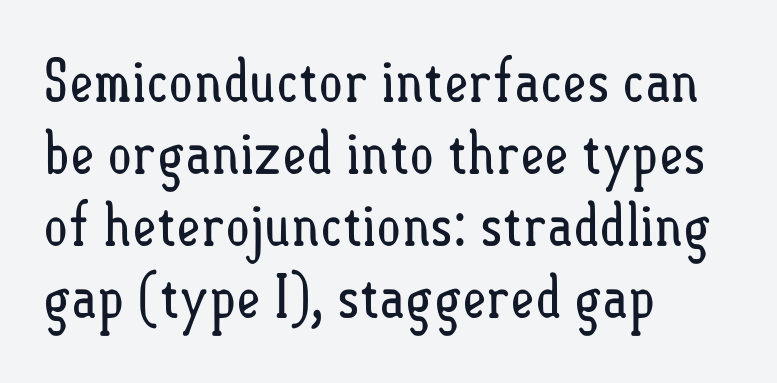
Q: Is the text bold? A: No.
Q: Is the text italic (slanted)? A: No, it is upright.
Q: Is the text underlined? A: No.
Q: How is the paragraph aligned? A: Left-aligned.
Q: Is the spacing between letters normal or unusually wide? A: Normal.
Q: Width (condensed, normal, or wide)? A: Condensed.
Q: Stroke contrast? A: Low.
Q: x-height? A: Small.
Q: Monospaced? A: No.
